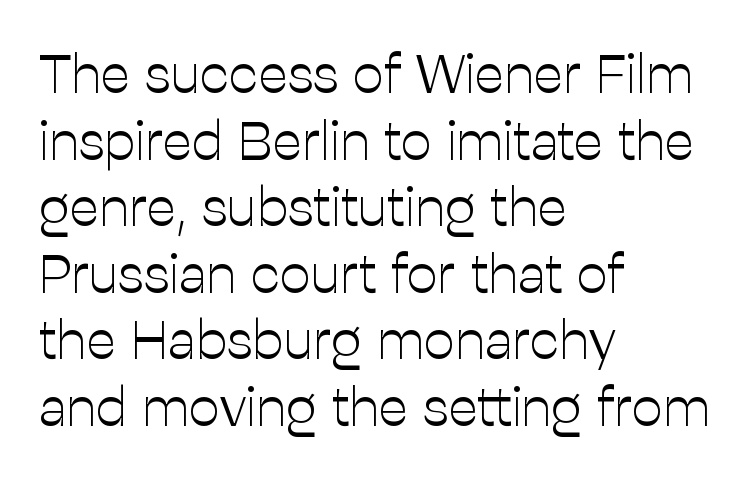
The image shows 55 px light sans-serif type, upright; set left-aligned, line spacing 1.21x, normal letter spacing, not underlined; low stroke contrast and a medium x-height.
